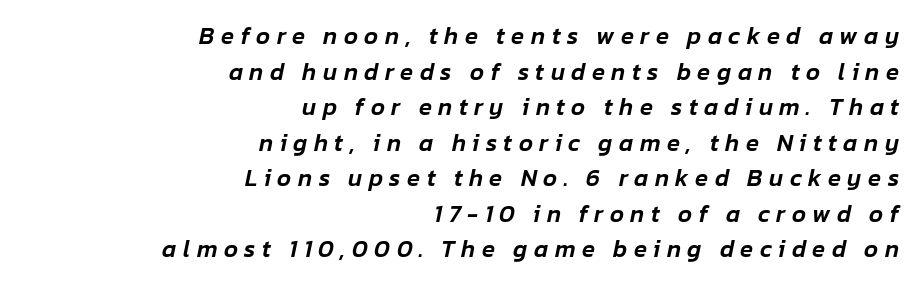
{"italic": "yes", "lean": "right", "slant_degrees": 12, "underline": "no", "align": "right", "line_spacing": "normal", "line_spacing_ratio": 1.48, "letter_spacing": "wide", "letter_spacing_em": 0.27, "glyph_px": 24}
